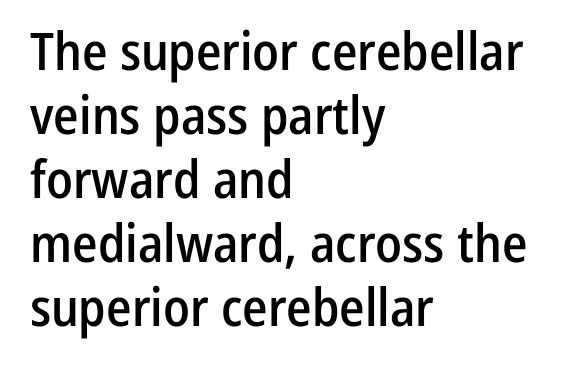
Q: Is the text bold? A: Semi-bold.
Q: Is the text italic (slanted)? A: No, it is upright.
Q: Is the typeface a serif or a sans-serif typeface? A: Sans-serif.
Q: Is the text underlined? A: No.
Q: How is the paragraph aligned? A: Left-aligned.
Q: Is the spacing between letters normal or unusually wide? A: Normal.
Q: Width (condensed, normal, or wide)? A: Condensed.
Q: Stroke contrast? A: Low.
Q: x-height? A: Medium.
Q: Monospaced? A: No.
